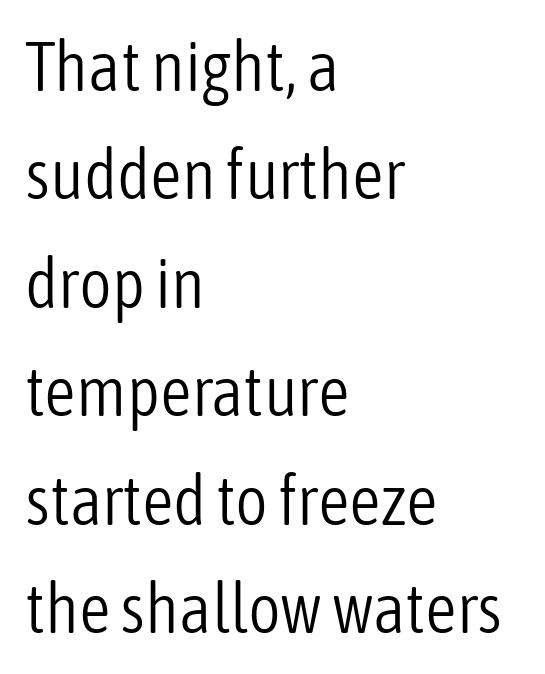
Q: Is the text bold? A: No.
Q: Is the text italic (slanted)? A: No, it is upright.
Q: Is the typeface a serif or a sans-serif typeface? A: Sans-serif.
Q: Is the text underlined? A: No.
Q: How is the paragraph aligned? A: Left-aligned.
Q: Is the spacing between letters normal or unusually wide? A: Normal.
Q: Is the spacing between lines tight, normal or loose? A: Normal.
Q: Width (condensed, normal, or wide)? A: Condensed.
Q: Stroke contrast? A: Low.
Q: x-height? A: Medium.
Q: Monospaced? A: No.
